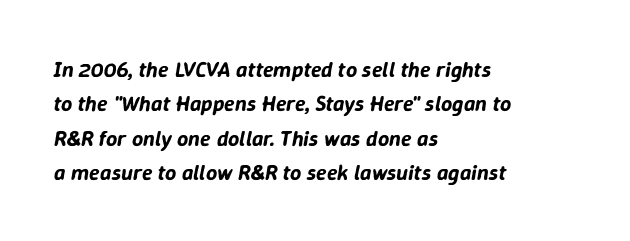
Q: Is the text italic (slanted)? A: Yes, it leans right by about 9 degrees.
Q: Is the text underlined? A: No.
Q: How is the paragraph aligned? A: Left-aligned.
Q: Is the spacing between letters normal or unusually wide? A: Normal.
Q: Is the spacing between lines tight, normal or loose? A: Normal.
